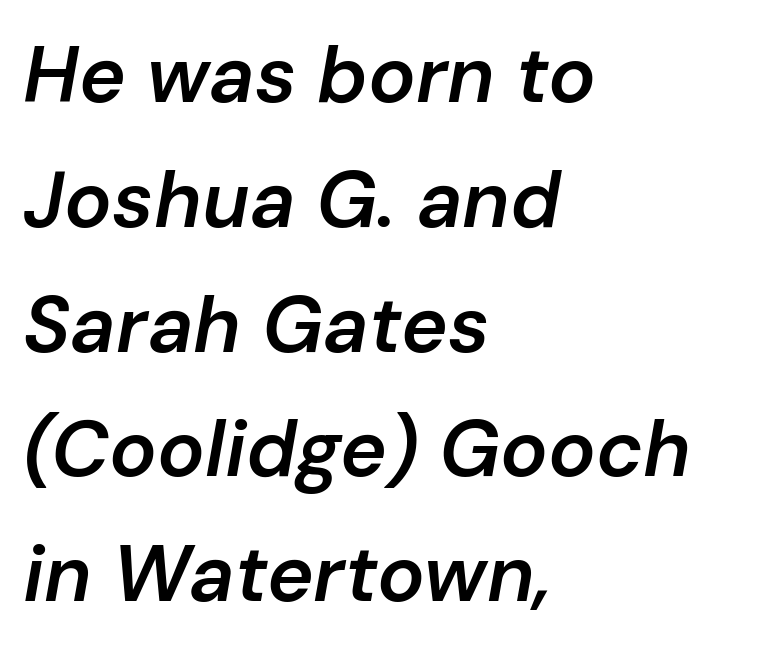
The image shows 79 px semibold type, italic (leaning right); set left-aligned, normal line spacing (1.58x), normal letter spacing, not underlined; low stroke contrast and a medium x-height.
